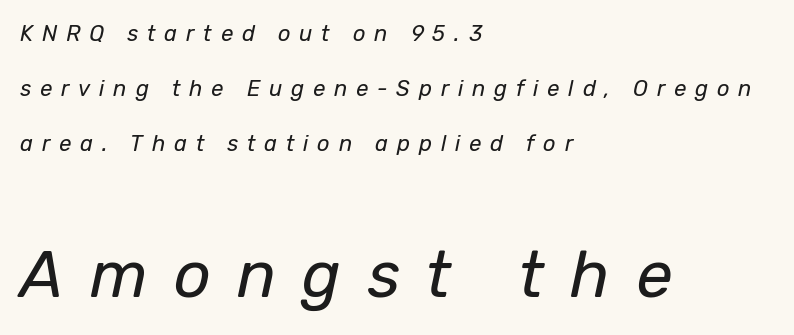
The image shows 65 px regular-weight type, italic (leaning right); set left-aligned, loose line spacing (2.49x), unusually wide letter spacing (+0.4 em), not underlined; the second (bottom) block is 2.95x larger; low stroke contrast and a medium x-height.
